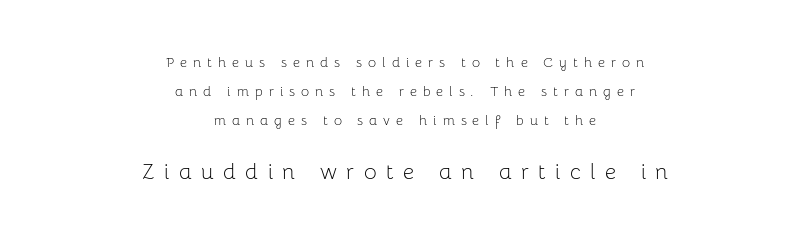
The zone under the glyphs is completely vacant. The rendering inserts visible extra space after every character. Note: smaller setting up top, larger setting below. Ascenders rise straight up at ninety degrees.
